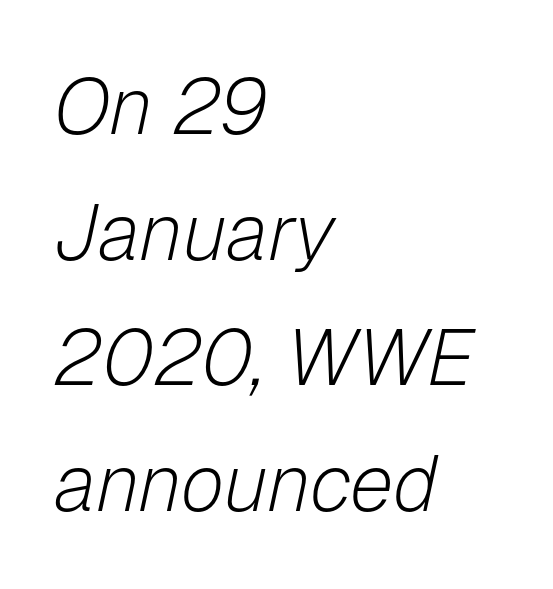
The image shows 79 px light type, italic (leaning right); set left-aligned, normal line spacing (1.59x), normal letter spacing, not underlined; low stroke contrast and a medium x-height.
